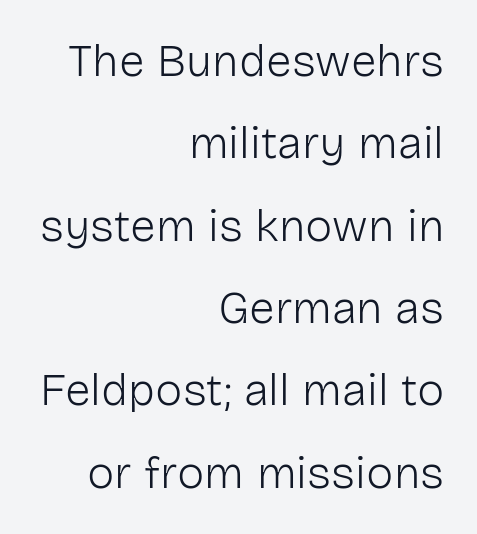
A typesetter would mark this as roman, not italic. No extra tracking has been applied to these lines. Do the characters align in a grid? No, the font is proportional. The ragged edge is on the left, which tells us the setting is flush right.
